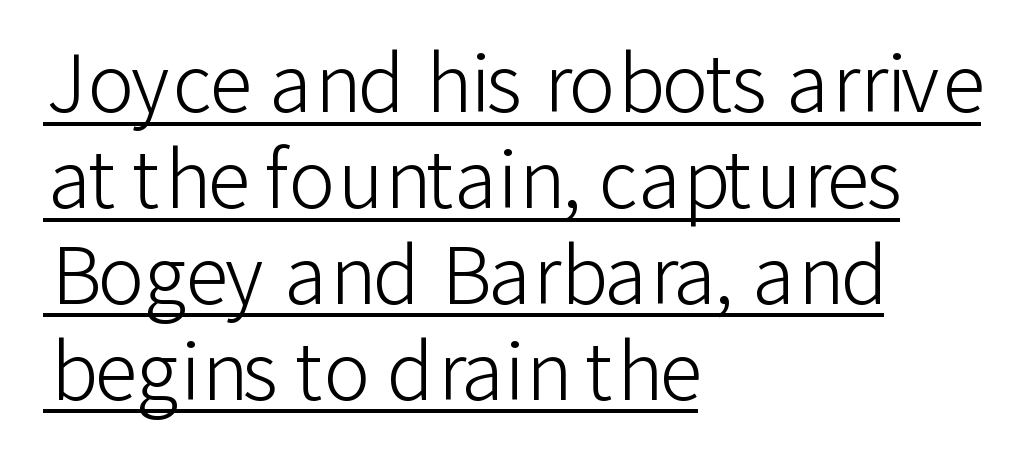
Does the lettering tilt? It doesn't — this is upright. Weight: in the light-to-regular range. One-word summary of the alignment: left. This sample has the flowing, uneven cadence of proportional lettering. The string is rendered with underlining switched on.
